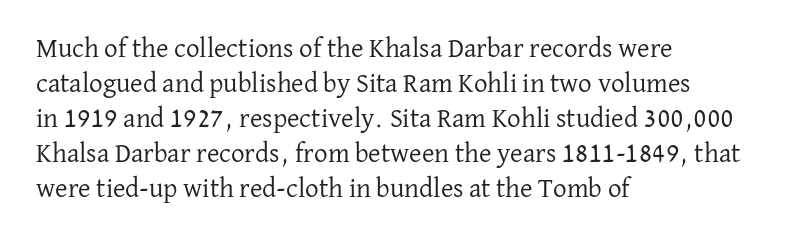
{"italic": "no", "bold": "no", "underline": "no", "align": "left", "line_spacing": "normal", "line_spacing_ratio": 1.3, "letter_spacing": "normal", "letter_spacing_em": 0.0, "glyph_px": 27}
